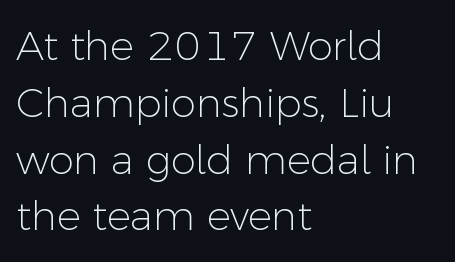
The image shows 40 px light sans-serif type, upright; set left-aligned, normal line spacing (1.42x), normal letter spacing, not underlined; low stroke contrast and a medium x-height.
